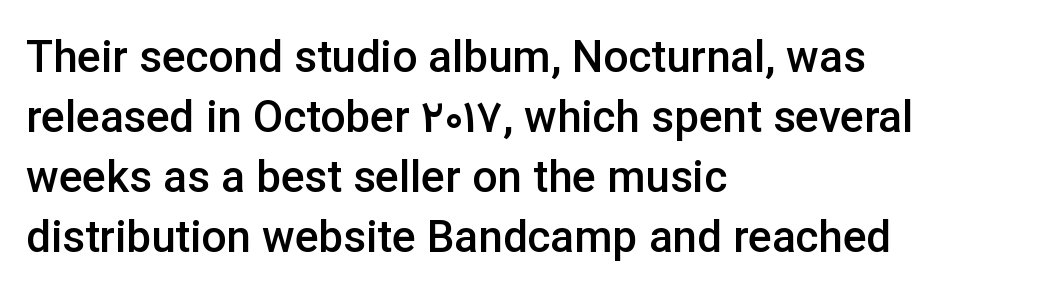
Q: Is the text bold? A: Semi-bold.
Q: Is the text italic (slanted)? A: No, it is upright.
Q: Is the typeface a serif or a sans-serif typeface? A: Sans-serif.
Q: Is the text underlined? A: No.
Q: How is the paragraph aligned? A: Left-aligned.
Q: Is the spacing between letters normal or unusually wide? A: Normal.
Q: Is the spacing between lines tight, normal or loose? A: Normal.
Q: Width (condensed, normal, or wide)? A: Normal.
Q: Stroke contrast? A: Low.
Q: x-height? A: Medium.
Q: Monospaced? A: No.
